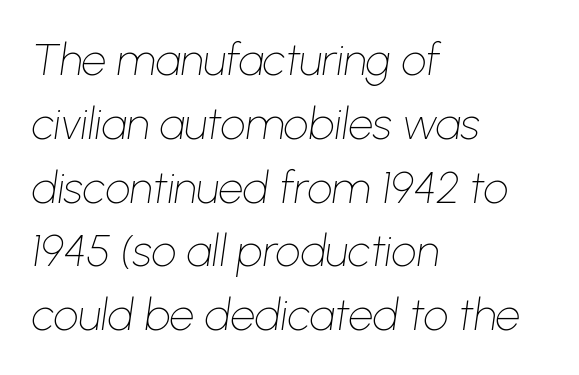
Q: Is the text bold? A: No.
Q: Is the text italic (slanted)? A: Yes, it leans right by about 8 degrees.
Q: Is the text underlined? A: No.
Q: How is the paragraph aligned? A: Left-aligned.
Q: Is the spacing between letters normal or unusually wide? A: Normal.
Q: Is the spacing between lines tight, normal or loose? A: Normal.
Q: Width (condensed, normal, or wide)? A: Normal.
Q: Stroke contrast? A: Low.
Q: x-height? A: Medium.
Q: Monospaced? A: No.
